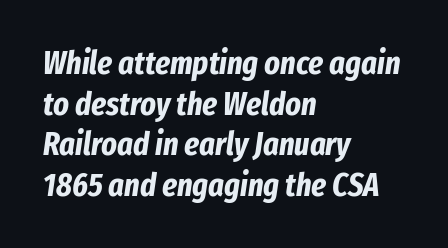
Q: Is the text bold? A: Yes.
Q: Is the text italic (slanted)? A: Yes, it leans right by about 8 degrees.
Q: Is the text underlined? A: No.
Q: How is the paragraph aligned? A: Left-aligned.
Q: Is the spacing between letters normal or unusually wide? A: Normal.
Q: Width (condensed, normal, or wide)? A: Condensed.
Q: Stroke contrast? A: Low.
Q: x-height? A: Medium.
Q: Monospaced? A: No.
